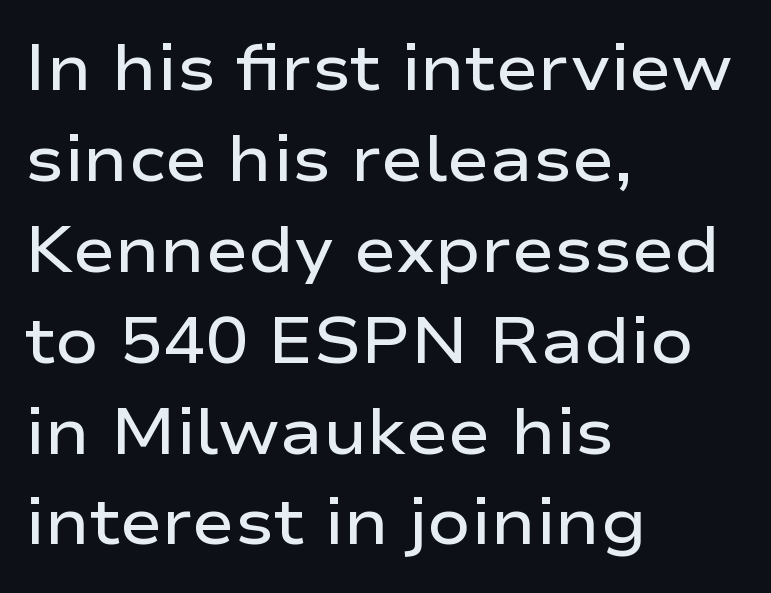
Caption: multi-line text, flush left, ragged right. Proportional: the letters do not fall into vertical columns. A semibold gives these letters moderate extra thickness, short of bold. No feet cap the strokes, marking this as sans-serif type. The foot of each line stays bare and open.
